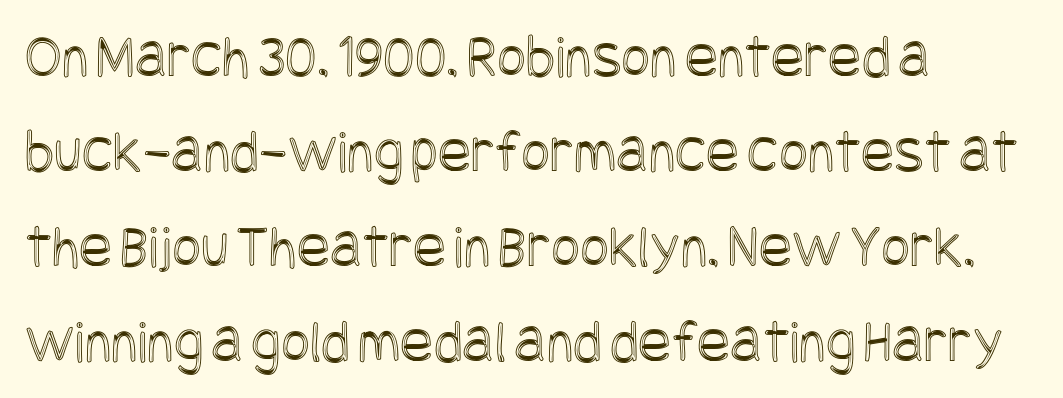
Q: Is the text italic (slanted)? A: No, it is upright.
Q: Is the text underlined? A: No.
Q: How is the paragraph aligned? A: Left-aligned.
Q: Is the spacing between letters normal or unusually wide? A: Normal.
Q: Is the spacing between lines tight, normal or loose? A: Normal.
Q: Width (condensed, normal, or wide)? A: Condensed.
Q: x-height? A: Large.
